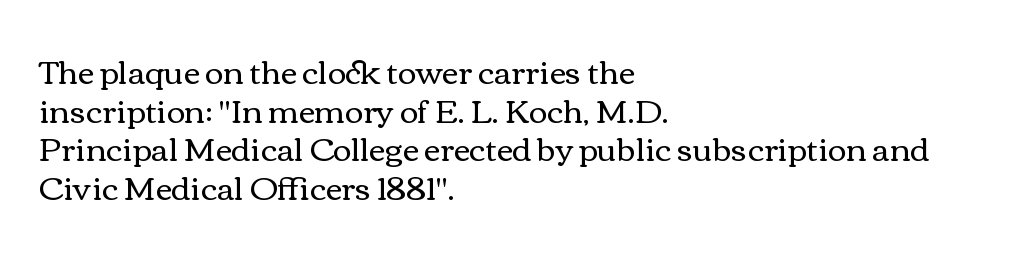
Q: Is the text bold? A: No.
Q: Is the text italic (slanted)? A: No, it is upright.
Q: Is the text underlined? A: No.
Q: How is the paragraph aligned? A: Left-aligned.
Q: Is the spacing between letters normal or unusually wide? A: Normal.
Q: Width (condensed, normal, or wide)? A: Wide.
Q: Stroke contrast? A: Medium.
Q: x-height? A: Medium.
Q: Monospaced? A: No.
